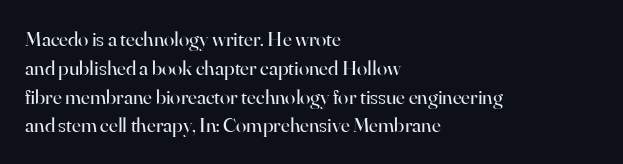
{"italic": "no", "bold": "no", "underline": "no", "align": "left", "line_spacing": "normal", "line_spacing_ratio": 1.37, "letter_spacing": "normal", "letter_spacing_em": 0.0, "glyph_px": 21}
